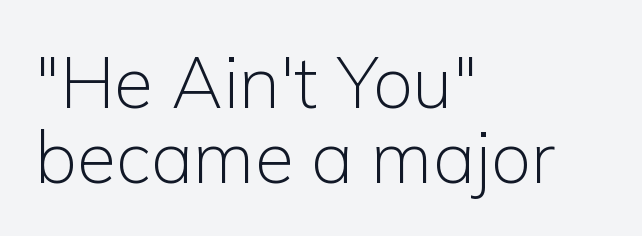
{"serif": "no", "italic": "no", "bold": "no", "weight": "light", "width": "normal", "stroke_contrast": "low", "x_height": "medium", "monospaced": "no", "underline": "no", "align": "left", "line_spacing": "tight", "line_spacing_ratio": 1.04, "letter_spacing": "normal", "letter_spacing_em": 0.0, "glyph_px": 72}
